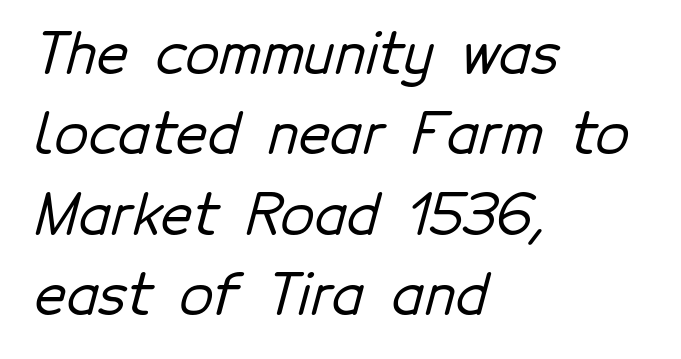
Layout note: lines flush left. These lines are composed in type without serifs. Do the characters align in a grid? No, the font is proportional. The space between consecutive lines is moderate. The type is set solid horizontally, with unmodified tracking. Plain, unruled lines of type.
